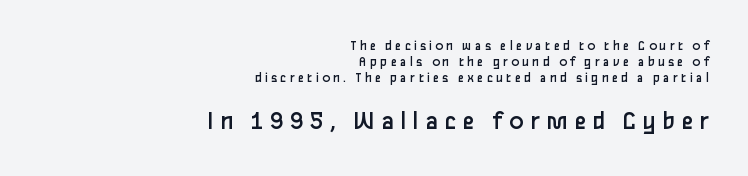
{"italic": "no", "bold": "no", "underline": "no", "align": "right", "line_spacing": "tight", "line_spacing_ratio": 1.13, "letter_spacing": "wide", "letter_spacing_em": 0.23, "larger_block": "second", "size_ratio": 1.93, "glyph_px": 27}
